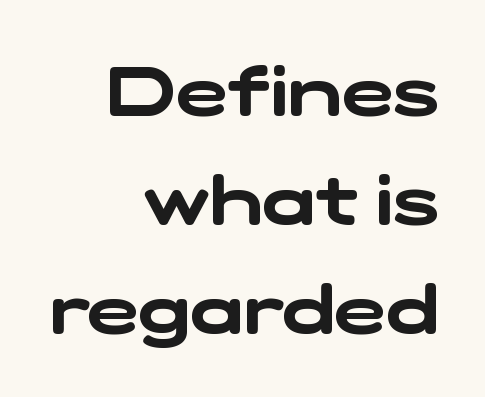
Glyph-to-glyph distance matches everyday printed text. Each line ends at the same right margin while the left side varies. Varying glyph widths throughout — classic text-font behaviour. Rows of type keep a routine distance in the vertical direction. Nobody drew a line under any word here.
